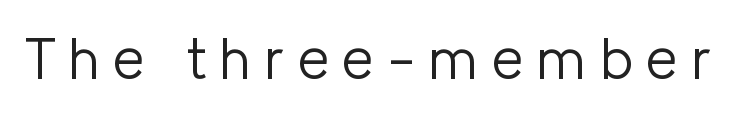
No chunkiness to these letters — they're not bold. Serifs: no, the terminals of the letterforms are clean. This sample has the flowing, uneven cadence of proportional lettering. Is the letter spacing exaggerated? Yes — the characters are pushed far apart. Has an underline been added? It has not.
